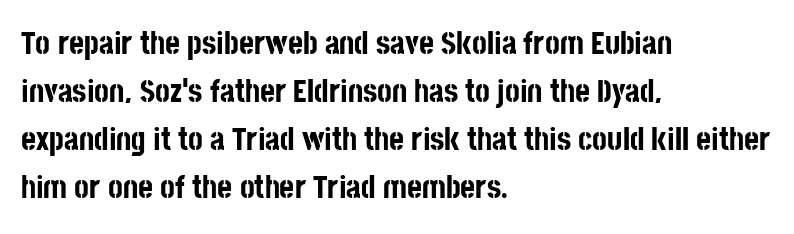
The image shows 32 px bold, condensed sans-serif type, upright; set left-aligned, normal line spacing (1.5x), normal letter spacing, not underlined; low stroke contrast and a large x-height.
